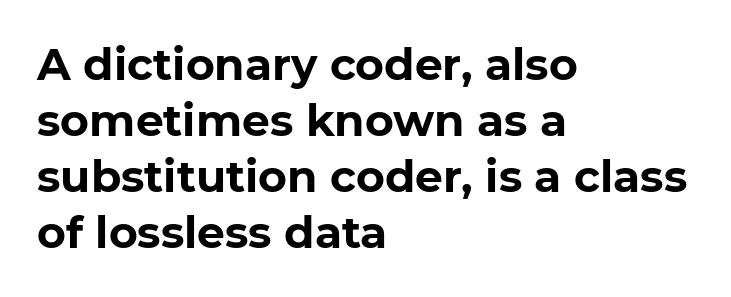
Q: Is the text bold? A: Yes.
Q: Is the text italic (slanted)? A: No, it is upright.
Q: Is the typeface a serif or a sans-serif typeface? A: Sans-serif.
Q: Is the text underlined? A: No.
Q: How is the paragraph aligned? A: Left-aligned.
Q: Is the spacing between letters normal or unusually wide? A: Normal.
Q: Is the spacing between lines tight, normal or loose? A: Normal.
Q: Width (condensed, normal, or wide)? A: Normal.
Q: Stroke contrast? A: Low.
Q: x-height? A: Medium.
Q: Monospaced? A: No.
